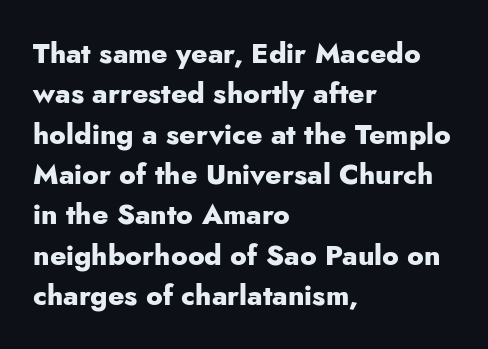
The image shows 28 px heavy sans-serif type, upright; set left-aligned, normal line spacing (1.44x), normal letter spacing, not underlined; low stroke contrast and a small x-height.
